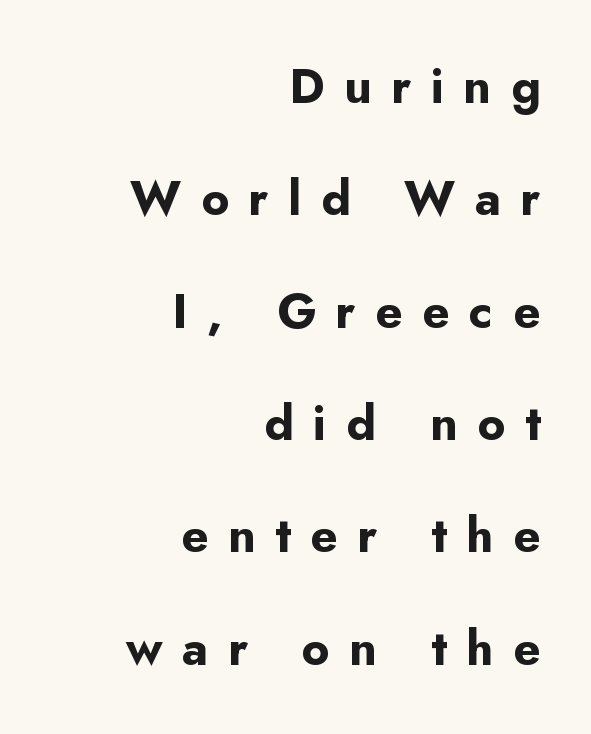
{"serif": "no", "italic": "no", "bold": "yes", "weight": "bold", "width": "normal", "stroke_contrast": "low", "x_height": "small", "monospaced": "no", "underline": "no", "align": "right", "line_spacing": "loose", "line_spacing_ratio": 2.34, "letter_spacing": "wide", "letter_spacing_em": 0.41, "glyph_px": 48}
